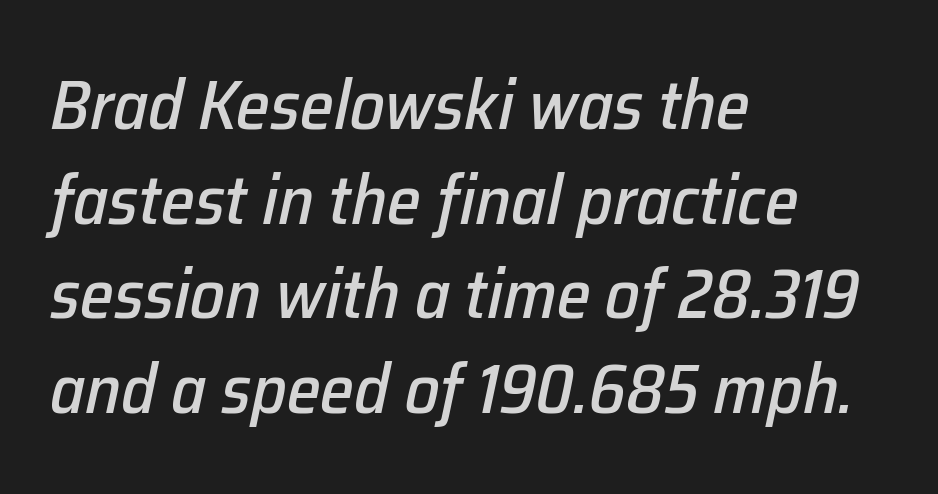
Q: Is the text italic (slanted)? A: Yes, it leans right by about 12 degrees.
Q: Is the text underlined? A: No.
Q: How is the paragraph aligned? A: Left-aligned.
Q: Is the spacing between letters normal or unusually wide? A: Normal.
Q: Is the spacing between lines tight, normal or loose? A: Normal.
Q: Width (condensed, normal, or wide)? A: Normal.
Q: Stroke contrast? A: Low.
Q: x-height? A: Medium.
Q: Monospaced? A: No.
